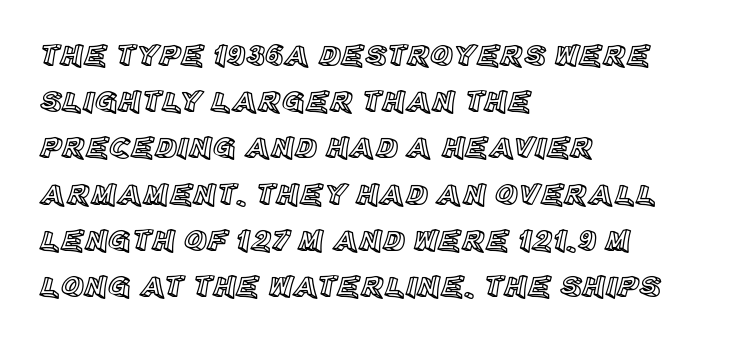
{"width": "normal", "x_height": "large", "monospaced": "no", "underline": "no", "align": "left", "line_spacing": "normal", "line_spacing_ratio": 1.49, "letter_spacing": "normal", "letter_spacing_em": 0.0, "glyph_px": 31}
